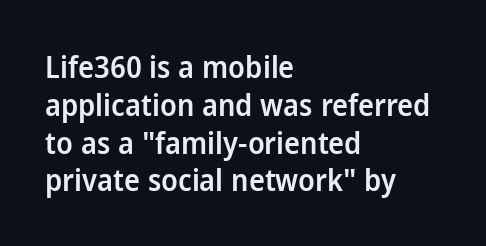
Varying glyph widths throughout — classic text-font behaviour. Heft: intermediate — a semibold. If you drew a line through each stem, it would be perfectly vertical. This rendering uses left alignment, leaving the right contour irregular. Whoever set this chose a conventional vertical rhythm. Decoration check: the copy has no underline.
